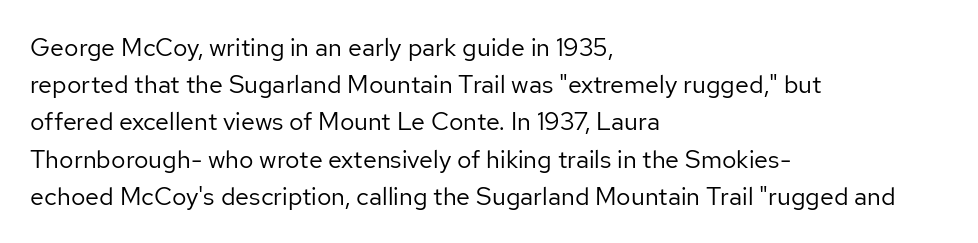
{"italic": "no", "bold": "no", "underline": "no", "align": "left", "line_spacing": "normal", "line_spacing_ratio": 1.49, "letter_spacing": "normal", "letter_spacing_em": 0.0, "glyph_px": 25}
